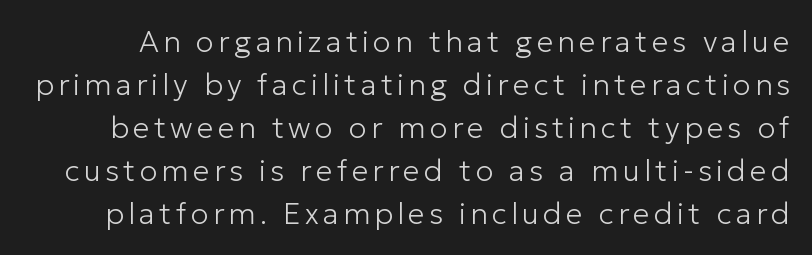
The image shows 30 px light sans-serif type, upright; set normal line spacing (1.43x), not underlined; low stroke contrast and a medium x-height.
